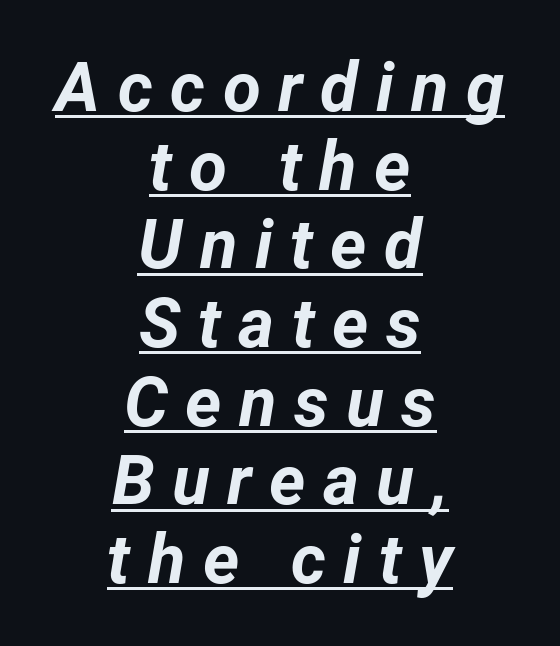
{"italic": "yes", "lean": "right", "slant_degrees": 12, "bold": "yes", "weight": "bold", "width": "normal", "stroke_contrast": "low", "x_height": "medium", "monospaced": "no", "underline": "yes", "align": "center", "line_spacing": "tight", "line_spacing_ratio": 1.14, "letter_spacing": "wide", "letter_spacing_em": 0.25, "glyph_px": 69}
